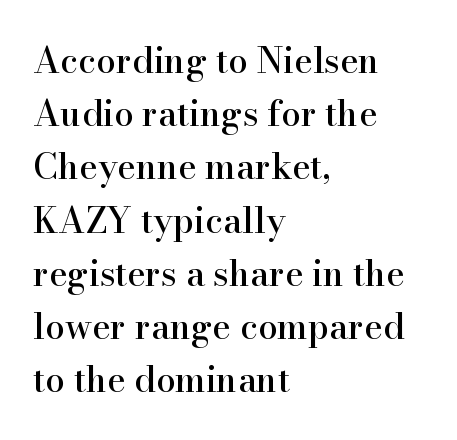
Q: Is the text italic (slanted)? A: No, it is upright.
Q: Is the typeface a serif or a sans-serif typeface? A: Serif.
Q: Is the text underlined? A: No.
Q: How is the paragraph aligned? A: Left-aligned.
Q: Is the spacing between letters normal or unusually wide? A: Normal.
Q: Is the spacing between lines tight, normal or loose? A: Normal.
Q: Width (condensed, normal, or wide)? A: Normal.
Q: Stroke contrast? A: High.
Q: x-height? A: Small.
Q: Monospaced? A: No.
